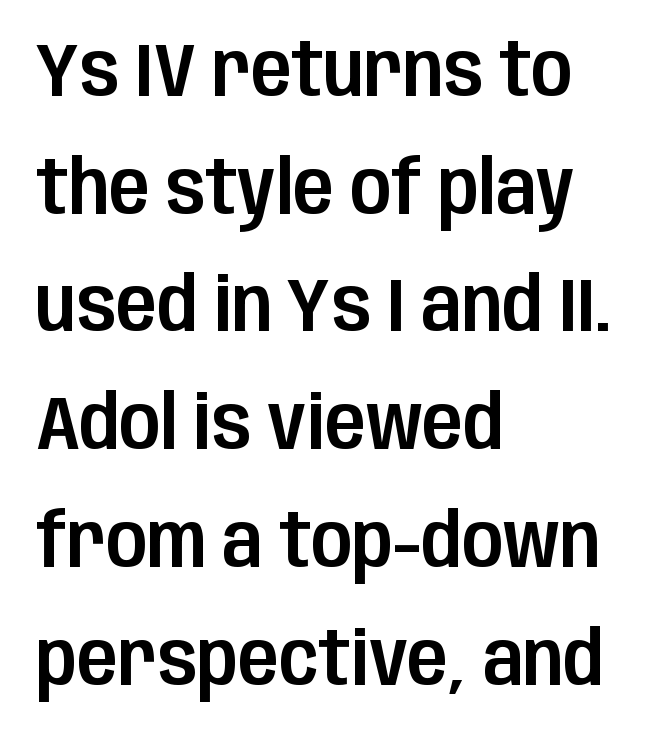
Q: Is the text italic (slanted)? A: No, it is upright.
Q: Is the typeface a serif or a sans-serif typeface? A: Sans-serif.
Q: Is the text underlined? A: No.
Q: How is the paragraph aligned? A: Left-aligned.
Q: Is the spacing between letters normal or unusually wide? A: Normal.
Q: Is the spacing between lines tight, normal or loose? A: Normal.
Q: Width (condensed, normal, or wide)? A: Condensed.
Q: Stroke contrast? A: Low.
Q: x-height? A: Large.
Q: Monospaced? A: No.
